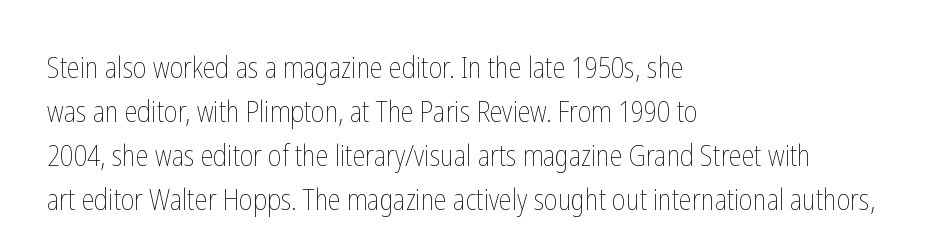
{"italic": "no", "bold": "no", "weight": "thin", "width": "condensed", "stroke_contrast": "low", "x_height": "medium", "monospaced": "no", "underline": "no", "align": "left", "line_spacing": "normal", "line_spacing_ratio": 1.52, "letter_spacing": "normal", "letter_spacing_em": 0.0, "glyph_px": 29}
